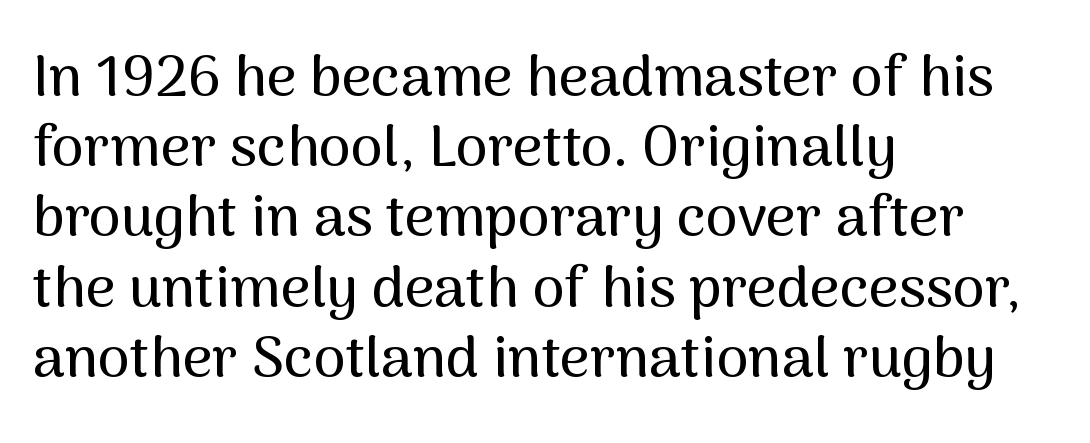
{"serif": "no", "italic": "no", "width": "normal", "stroke_contrast": "medium", "x_height": "medium", "monospaced": "no", "underline": "no", "align": "left", "line_spacing_ratio": 1.21, "letter_spacing": "normal", "letter_spacing_em": 0.0, "glyph_px": 58}
